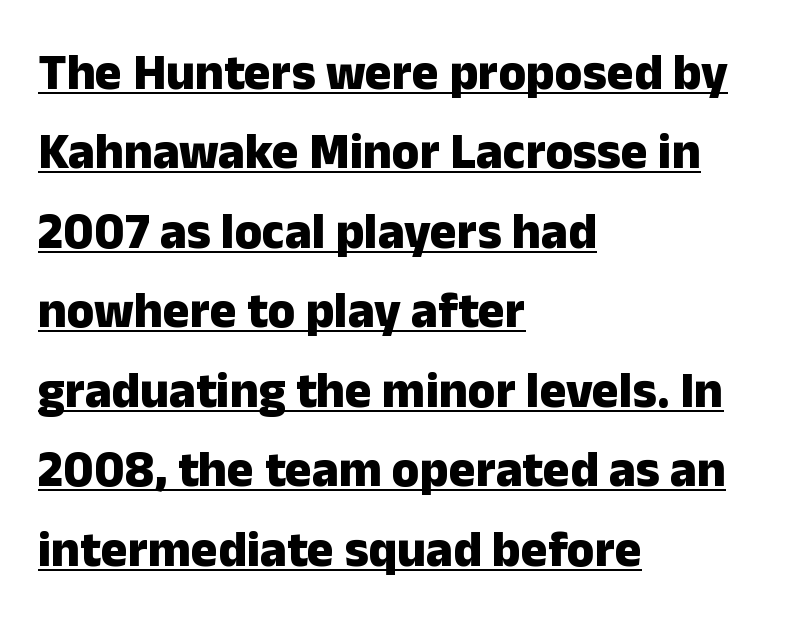
Q: Is the text bold? A: Yes.
Q: Is the text italic (slanted)? A: No, it is upright.
Q: Is the typeface a serif or a sans-serif typeface? A: Sans-serif.
Q: Is the text underlined? A: Yes.
Q: How is the paragraph aligned? A: Left-aligned.
Q: Is the spacing between letters normal or unusually wide? A: Normal.
Q: Is the spacing between lines tight, normal or loose? A: Normal.
Q: Width (condensed, normal, or wide)? A: Normal.
Q: Stroke contrast? A: Low.
Q: x-height? A: Medium.
Q: Monospaced? A: No.
